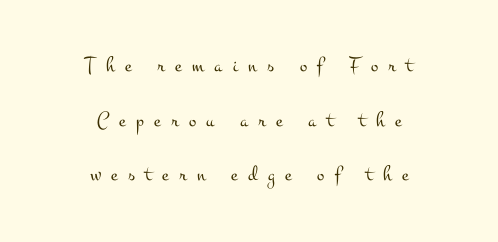
Compared with typical body copy, the letter spacing here is much looser. Words float on clear page, feet unadorned. Weight class: somewhere from thin through regular. Layout note: lines centered. Horizontal bands of white between lines are thick stripes.
